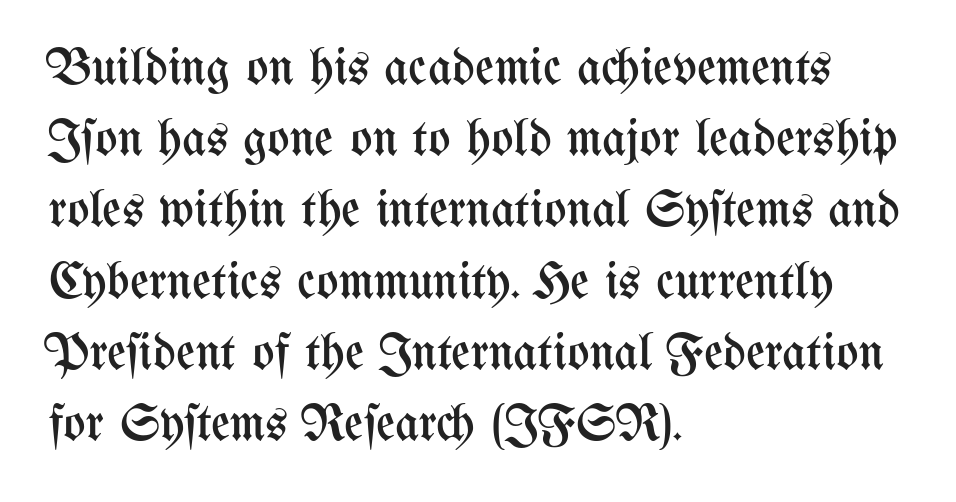
The image shows 52 px regular-weight, condensed type, upright; set left-aligned, normal line spacing (1.37x), normal letter spacing, not underlined; medium stroke contrast and a medium x-height.
